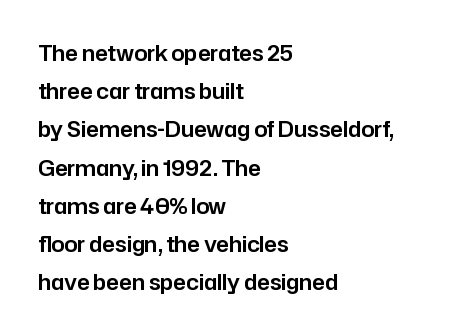
Do the letters lean? They stand straight. The foot of each line stays bare and open. Tracking here is standard; glyphs follow each other at the usual distance. Which margin do the lines hug? The left one — the right edge is uneven.
